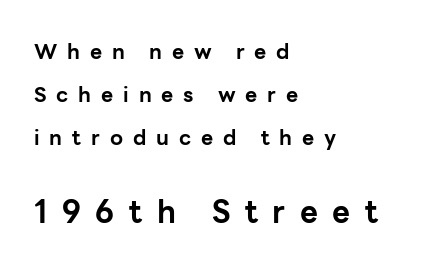
{"serif": "no", "italic": "no", "bold": "yes", "weight": "bold", "width": "normal", "stroke_contrast": "low", "x_height": "medium", "monospaced": "no", "underline": "no", "align": "left", "line_spacing": "loose", "line_spacing_ratio": 2.04, "letter_spacing": "wide", "letter_spacing_em": 0.47, "larger_block": "second", "size_ratio": 1.48, "glyph_px": 31}
